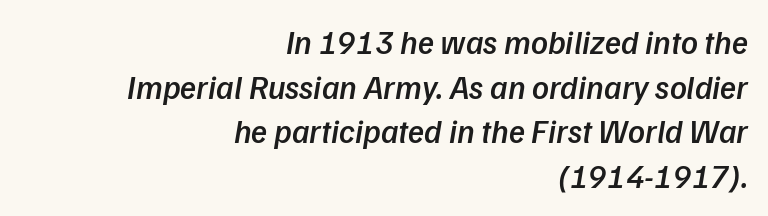
The image shows 33 px semibold sans-serif type; set right-aligned, normal line spacing (1.35x), normal letter spacing, not underlined; low stroke contrast and a medium x-height.
